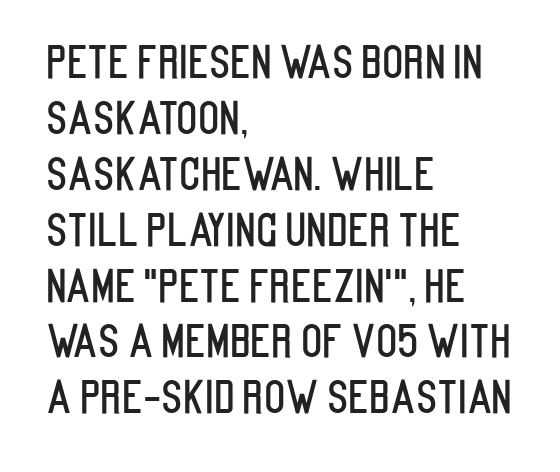
The image shows 44 px condensed sans-serif type, upright; set left-aligned, normal line spacing (1.27x), normal letter spacing, not underlined; low stroke contrast and a large x-height.
